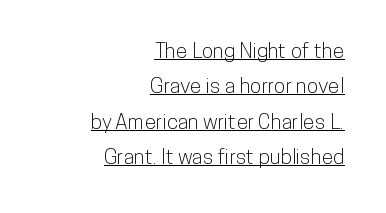
In terms of letterspacing, this is plain default setting. The lines sit at an ordinary, default distance from one another. The rag falls on the left side of this text block. This rendering features underlined lettering. Posture: upright roman.
